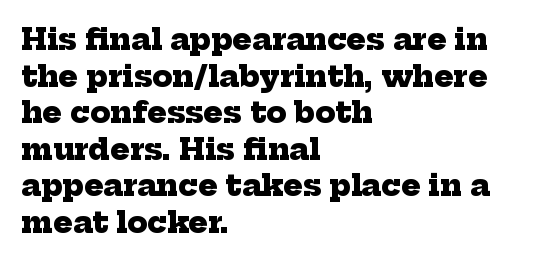
{"serif": "yes", "bold": "yes", "weight": "heavy", "width": "normal", "stroke_contrast": "low", "x_height": "medium", "monospaced": "no", "underline": "no", "align": "left", "line_spacing": "normal", "line_spacing_ratio": 1.26, "letter_spacing": "normal", "letter_spacing_em": 0.0, "glyph_px": 29}
